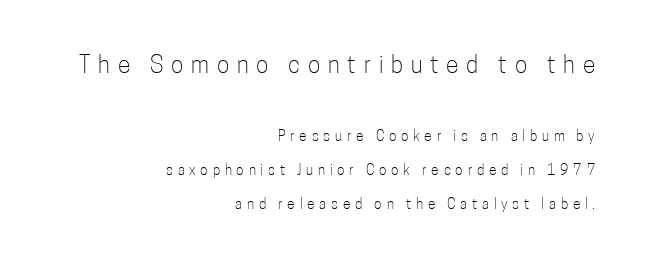
Q: Is the text bold? A: No.
Q: Is the text italic (slanted)? A: No, it is upright.
Q: Is the text underlined? A: No.
Q: How is the paragraph aligned? A: Right-aligned.
Q: Is the spacing between letters normal or unusually wide? A: Unusually wide.
Q: Is the spacing between lines tight, normal or loose? A: Loose.
Q: Which block of text is set in a larger size, the first (top) or the second (bottom)? A: The first (top) one.
